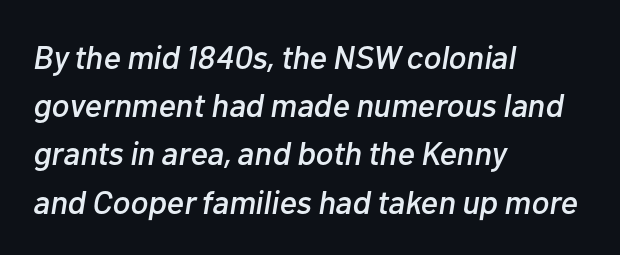
Reading down the column, the eye jumps a familiar distance to each next line. The face used here is proportionally spaced, like ordinary book or web type. Plain, unruled lines of type. Compared with ordinary roman type, these characters are visibly tilted. The gaps between neighbouring characters are ordinary and unremarkable. The lines in this sample share a left origin and differ only in where they stop.
